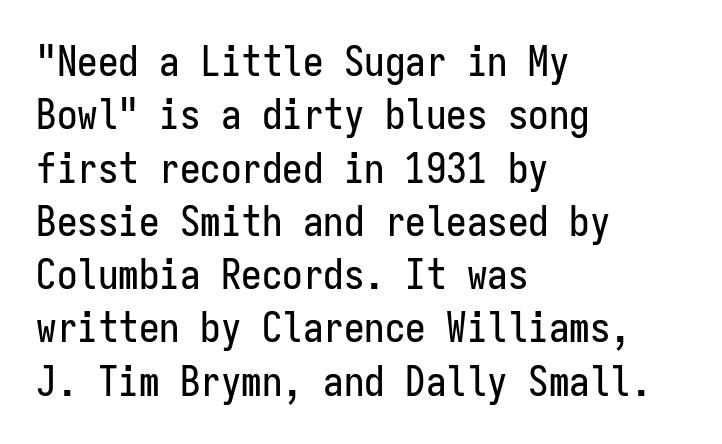
You can tell from the bare stems that sans-serif type was used. Nothing unusual about the tracking: characters are spaced as the font intends. If you drew a ruler down the left edge, every line would touch it. Does the leading feel generous? No, just average. This sample has the even, mechanical cadence of fixed-width lettering.
